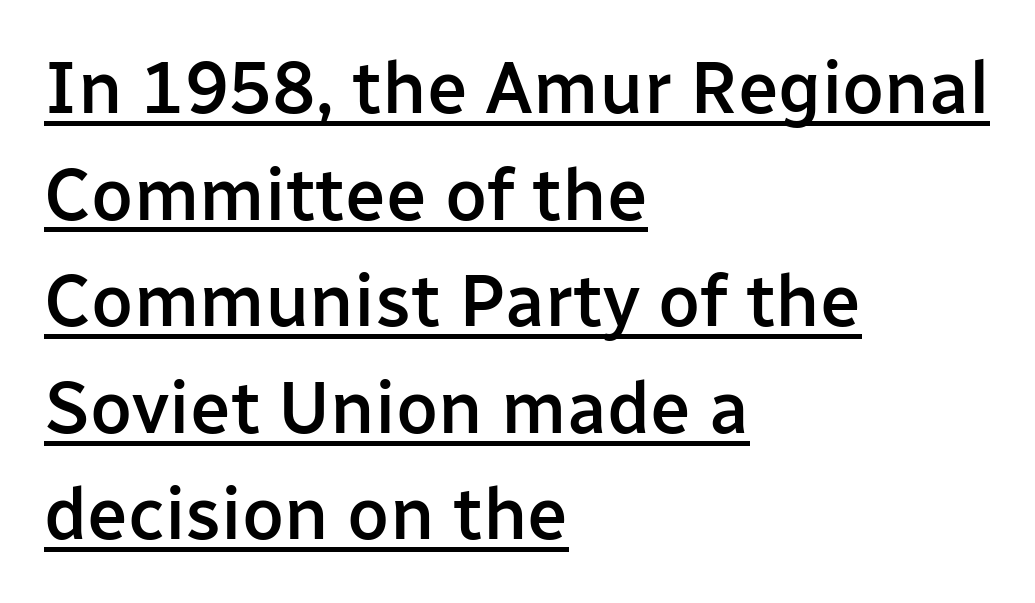
In terms of posture, this sample is upright. Honestly, the underline is the first thing you notice here. Characters follow at the spacing the type designer built in. I'd call this a sans setting — the letters go barefoot.
